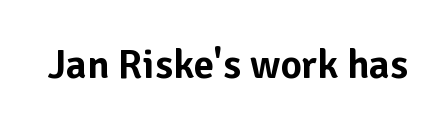
Q: Is the text italic (slanted)? A: No, it is upright.
Q: Is the typeface a serif or a sans-serif typeface? A: Sans-serif.
Q: Is the text underlined? A: No.
Q: Is the spacing between letters normal or unusually wide? A: Normal.
Q: Width (condensed, normal, or wide)? A: Normal.
Q: Stroke contrast? A: Low.
Q: x-height? A: Medium.
Q: Monospaced? A: No.
